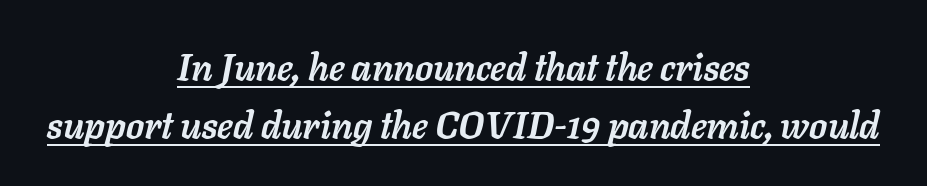
Q: Is the text bold? A: Yes.
Q: Is the text italic (slanted)? A: Yes, it leans right by about 11 degrees.
Q: Is the text underlined? A: Yes.
Q: How is the paragraph aligned? A: Centered.
Q: Is the spacing between letters normal or unusually wide? A: Normal.
Q: Is the spacing between lines tight, normal or loose? A: Normal.
Q: Width (condensed, normal, or wide)? A: Normal.
Q: Stroke contrast? A: Low.
Q: x-height? A: Medium.
Q: Monospaced? A: No.
